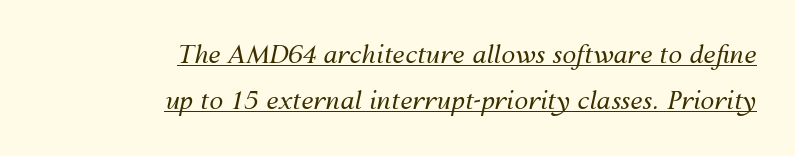
The lettering tilts uniformly, giving the passage an italic look. The face used here appears with an underline applied. Compared with a typical body face, this is equally light or lighter still. The face used here is rendered with its standard letterfit.
